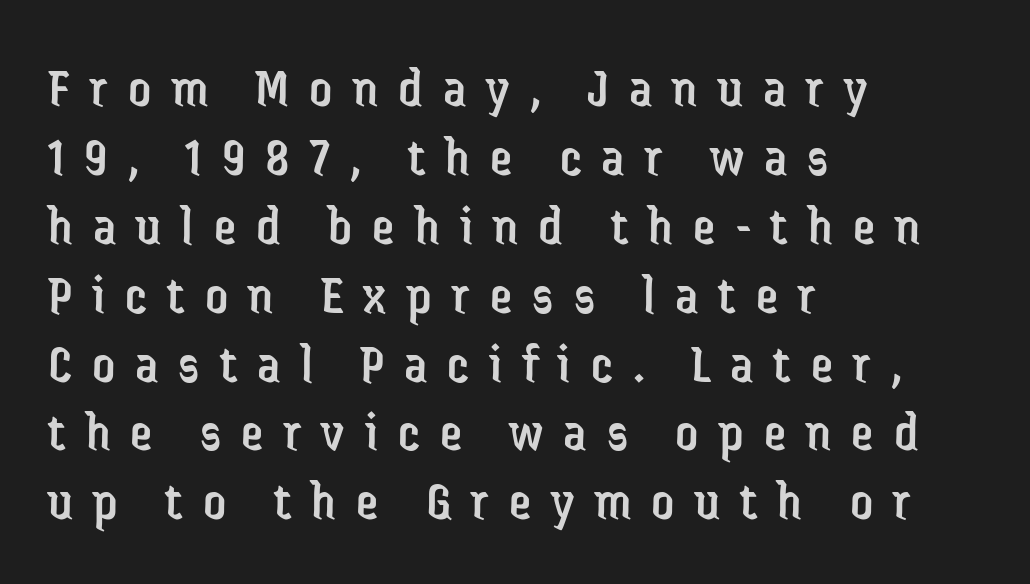
{"serif": "no", "italic": "no", "bold": "no", "weight": "regular", "width": "condensed", "stroke_contrast": "low", "x_height": "medium", "monospaced": "no", "underline": "no", "align": "left", "line_spacing_ratio": 1.23, "letter_spacing": "wide", "letter_spacing_em": 0.36, "glyph_px": 56}
